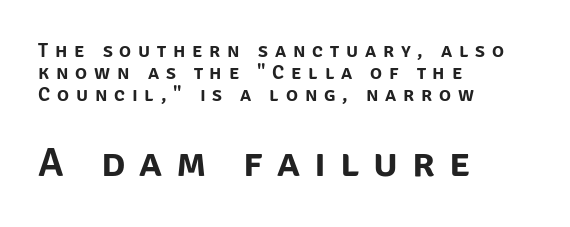
{"serif": "no", "italic": "no", "width": "normal", "stroke_contrast": "low", "x_height": "large", "monospaced": "no", "underline": "no", "align": "left", "line_spacing": "tight", "line_spacing_ratio": 1.11, "letter_spacing": "wide", "letter_spacing_em": 0.34, "larger_block": "second", "size_ratio": 2.05, "glyph_px": 41}
